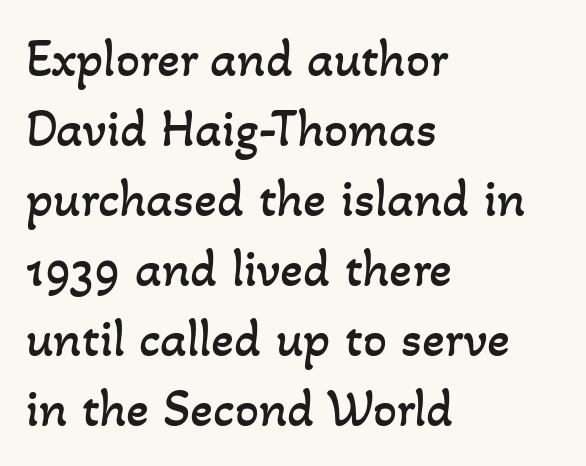
Q: Is the text bold? A: No.
Q: Is the text underlined? A: No.
Q: How is the paragraph aligned? A: Left-aligned.
Q: Is the spacing between letters normal or unusually wide? A: Normal.
Q: Is the spacing between lines tight, normal or loose? A: Normal.
Q: Width (condensed, normal, or wide)? A: Normal.
Q: Stroke contrast? A: Low.
Q: x-height? A: Small.
Q: Monospaced? A: No.
